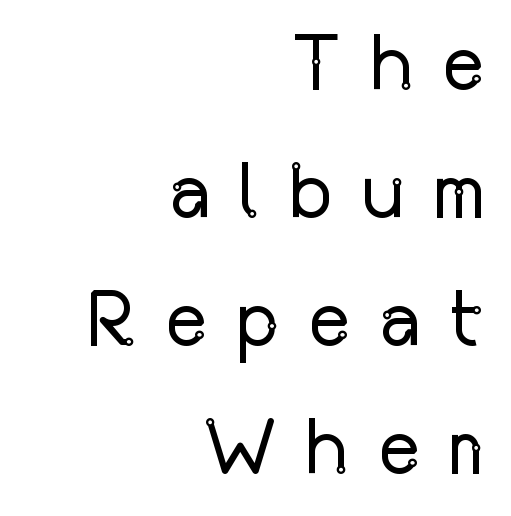
{"serif": "no", "italic": "no", "bold": "no", "weight": "regular", "width": "condensed", "stroke_contrast": "low", "x_height": "medium", "monospaced": "no", "underline": "no", "align": "right", "line_spacing": "normal", "line_spacing_ratio": 1.6, "letter_spacing": "wide", "letter_spacing_em": 0.35, "glyph_px": 80}
